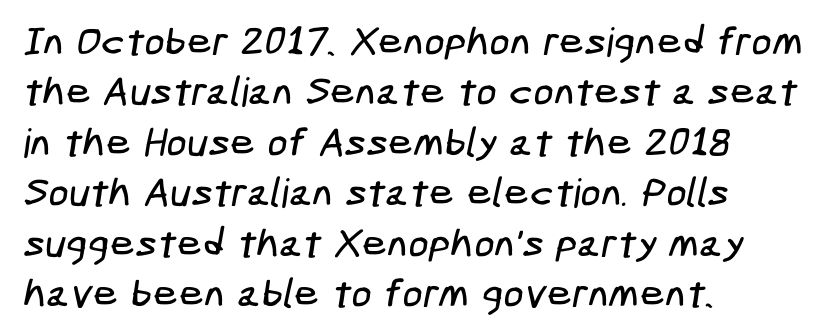
{"serif": "no", "width": "condensed", "stroke_contrast": "low", "x_height": "medium", "underline": "no", "align": "left", "line_spacing": "normal", "line_spacing_ratio": 1.26, "letter_spacing": "normal", "letter_spacing_em": 0.0, "glyph_px": 40}
